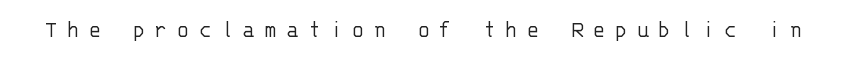
Each word looks stretched out because of the extra space between its letters. A quiet, ordinary-to-light weight characterises the typeface. A bare baseline throughout the passage. The axis of the letterforms is exactly vertical.
